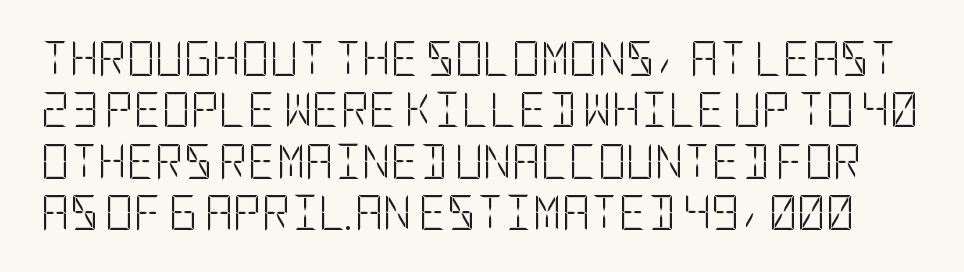
{"serif": "no", "italic": "no", "bold": "no", "weight": "light", "width": "condensed", "stroke_contrast": "low", "x_height": "large", "underline": "no", "line_spacing": "normal", "line_spacing_ratio": 1.47, "letter_spacing": "normal", "letter_spacing_em": 0.0, "glyph_px": 35}
